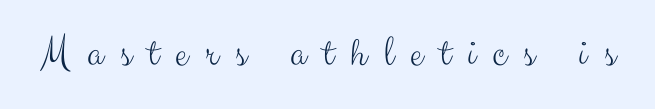
The cut favours lightness, reaching ordinary text weight at its darkest. A typesetter would call this proportional, since set widths differ per character. The face used here is a sans, in the tradition of grotesques and geometrics. Display-style spreading of the glyphs; the letterfit is very open. No word sits above an underline.
